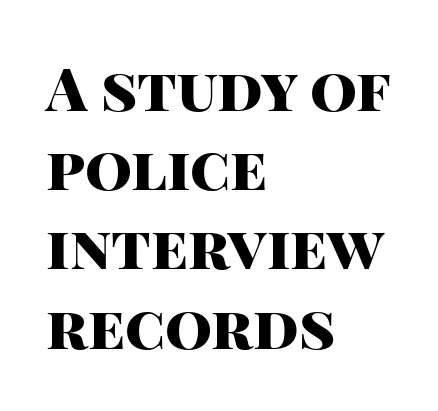
Q: Is the text bold? A: Yes.
Q: Is the text italic (slanted)? A: No, it is upright.
Q: Is the typeface a serif or a sans-serif typeface? A: Sans-serif.
Q: Is the text underlined? A: No.
Q: How is the paragraph aligned? A: Left-aligned.
Q: Is the spacing between letters normal or unusually wide? A: Normal.
Q: Is the spacing between lines tight, normal or loose? A: Normal.
Q: Width (condensed, normal, or wide)? A: Normal.
Q: Stroke contrast? A: High.
Q: x-height? A: Large.
Q: Monospaced? A: No.
